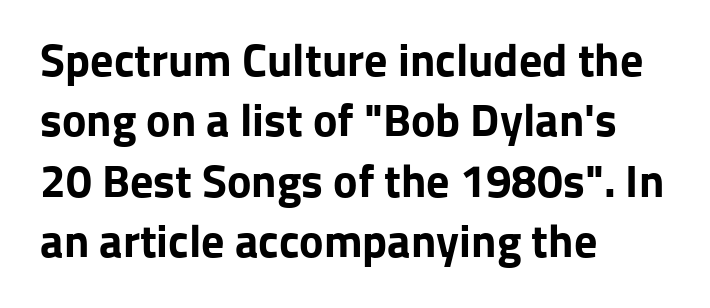
Q: Is the text bold? A: Yes.
Q: Is the text italic (slanted)? A: No, it is upright.
Q: Is the typeface a serif or a sans-serif typeface? A: Sans-serif.
Q: Is the text underlined? A: No.
Q: How is the paragraph aligned? A: Left-aligned.
Q: Is the spacing between letters normal or unusually wide? A: Normal.
Q: Is the spacing between lines tight, normal or loose? A: Normal.
Q: Width (condensed, normal, or wide)? A: Normal.
Q: Stroke contrast? A: Low.
Q: x-height? A: Medium.
Q: Monospaced? A: No.
